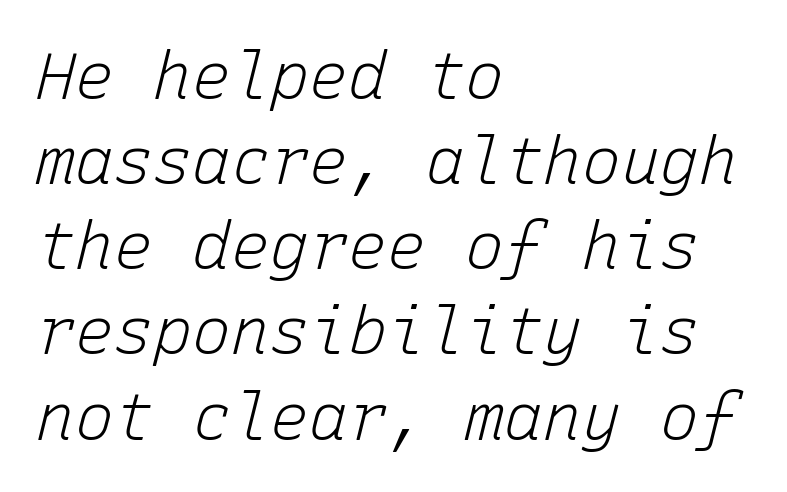
One-word summary of the alignment: left. Heaviness? Minimal to ordinary, like unemphasized prose. Think of a typewriter: that constant character pitch is what you see here. Rule under the text: the space is simply empty.
